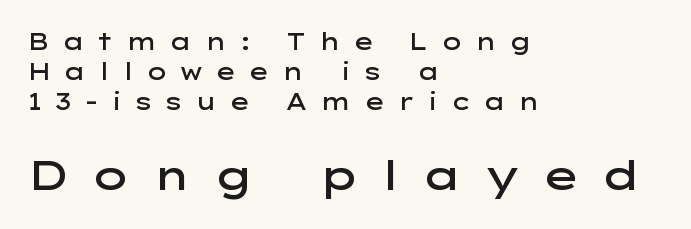
Q: Is the text bold? A: Semi-bold.
Q: Is the text italic (slanted)? A: No, it is upright.
Q: Is the typeface a serif or a sans-serif typeface? A: Sans-serif.
Q: Is the text underlined? A: No.
Q: How is the paragraph aligned? A: Left-aligned.
Q: Is the spacing between letters normal or unusually wide? A: Unusually wide.
Q: Is the spacing between lines tight, normal or loose? A: Normal.
Q: Which block of text is set in a larger size, the first (top) or the second (bottom)? A: The second (bottom) one.
Q: Width (condensed, normal, or wide)? A: Wide.
Q: Stroke contrast? A: Low.
Q: x-height? A: Medium.
Q: Monospaced? A: No.
